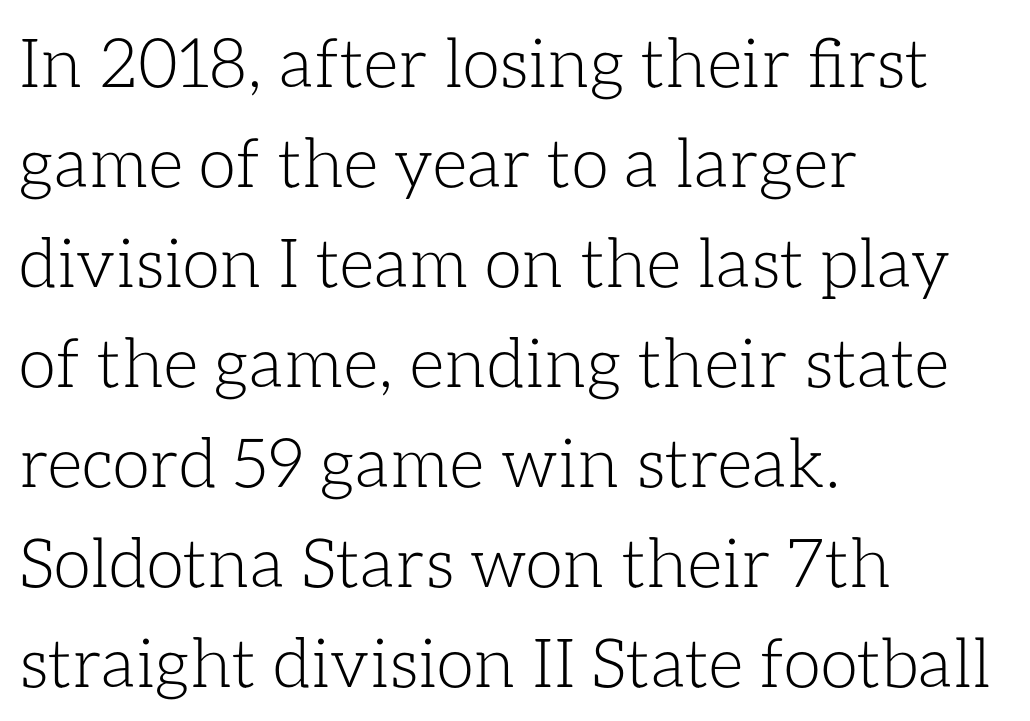
The image shows 68 px light type, upright; set left-aligned, normal line spacing (1.47x), normal letter spacing, not underlined; low stroke contrast and a medium x-height.
